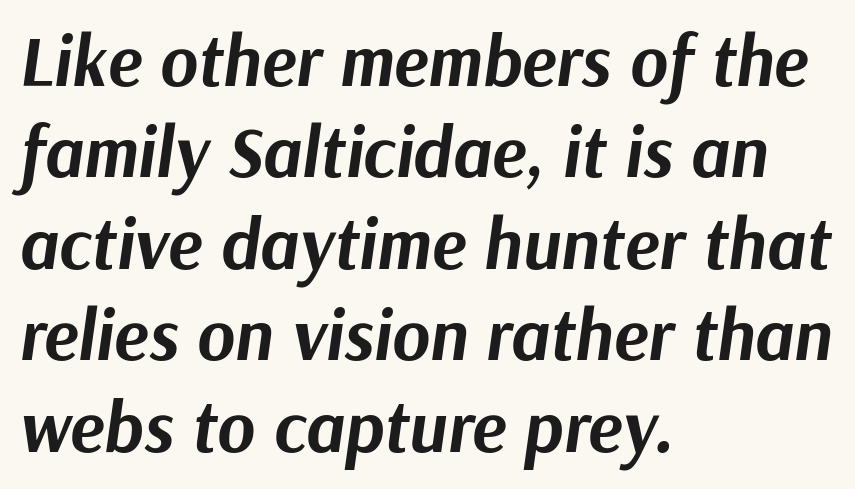
If you drew a ruler down the left edge, every line would touch it. Vertically, the passage feels balanced, rows spaced as you'd expect. The rendering uses natural spacing where letterforms have individual widths. The letters are slanted; this is an italic face. Is the type bold? Yes — the strokes are clearly thick and heavy.
